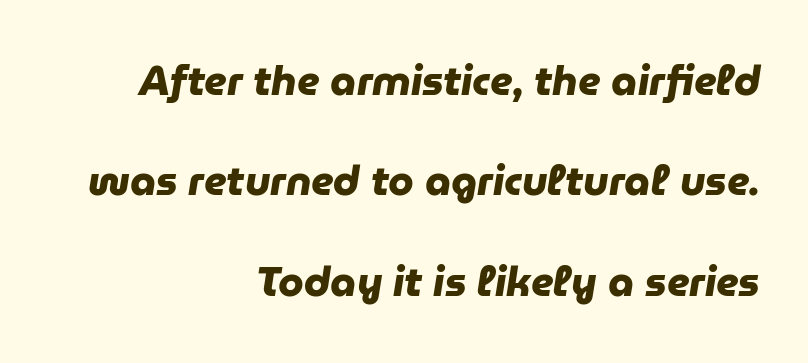
Decoration check: the copy has no underline. Typographic density is high because the face is bold. The typeface chosen for these lines omits serifs. Here the glyphs are tracked normally, forming tight word shapes.
